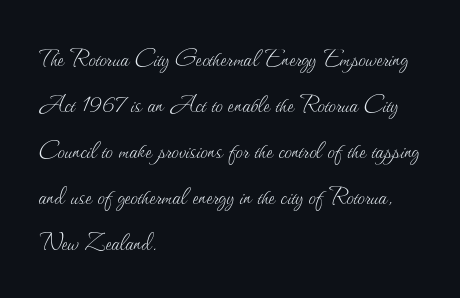
The weight tops out at a normal text grade. This sample has the flowing, uneven cadence of proportional lettering. In CSS terms this would be text-align: left. The area under the type is left untouched. Tracking value appears to be zero — textbook default spacing. In terms of leading, this rendering sits right in the middle.
